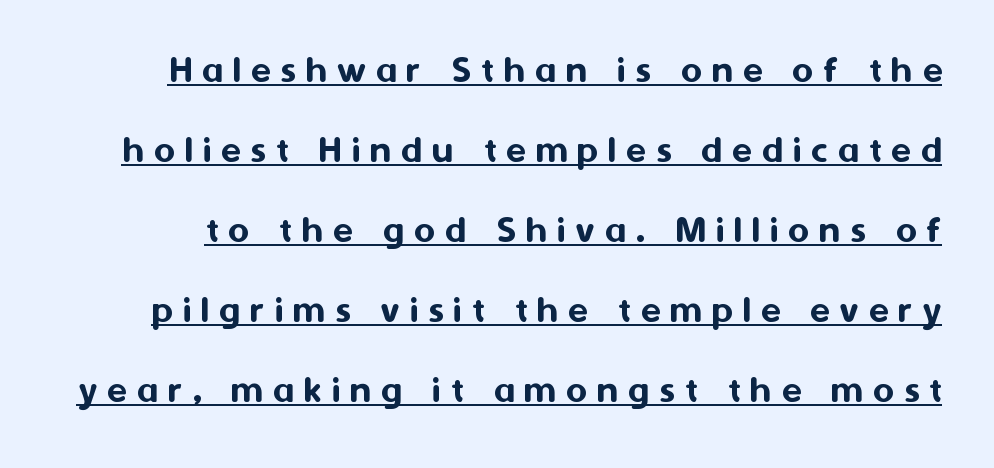
You could not count columns in this text — the font is proportionally spaced. Observe the absence of serifs on each vertical stroke in this sample. Is there any slant? The stems are plumb. Substantial extra tracking has been applied to these lines. Quick note: underline on. Summary of vertical rhythm: relaxed, with wide interline spacing.
